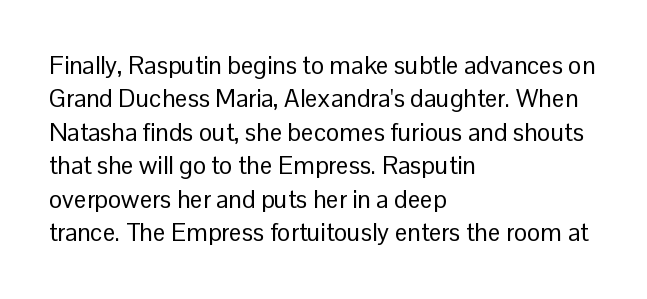
The image shows 25 px text type, upright; set left-aligned, normal line spacing (1.34x), normal letter spacing, not underlined.
